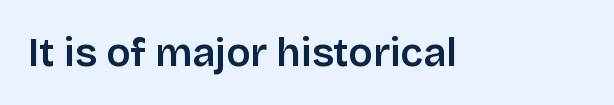
The image shows 40 px semibold sans-serif type, upright; set normal letter spacing, not underlined; low stroke contrast and a large x-height.
